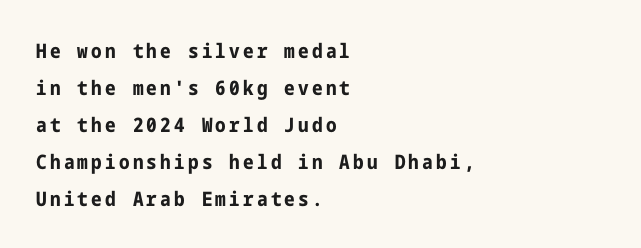
The image shows 20 px bold type, upright; set left-aligned, line spacing 1.85x, not underlined.
